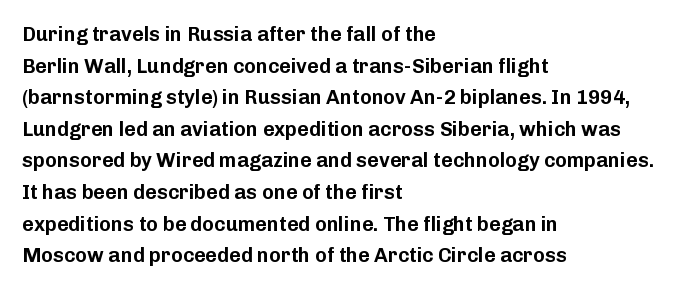
Q: Is the text italic (slanted)? A: No, it is upright.
Q: Is the text underlined? A: No.
Q: How is the paragraph aligned? A: Left-aligned.
Q: Is the spacing between letters normal or unusually wide? A: Normal.
Q: Is the spacing between lines tight, normal or loose? A: Normal.
